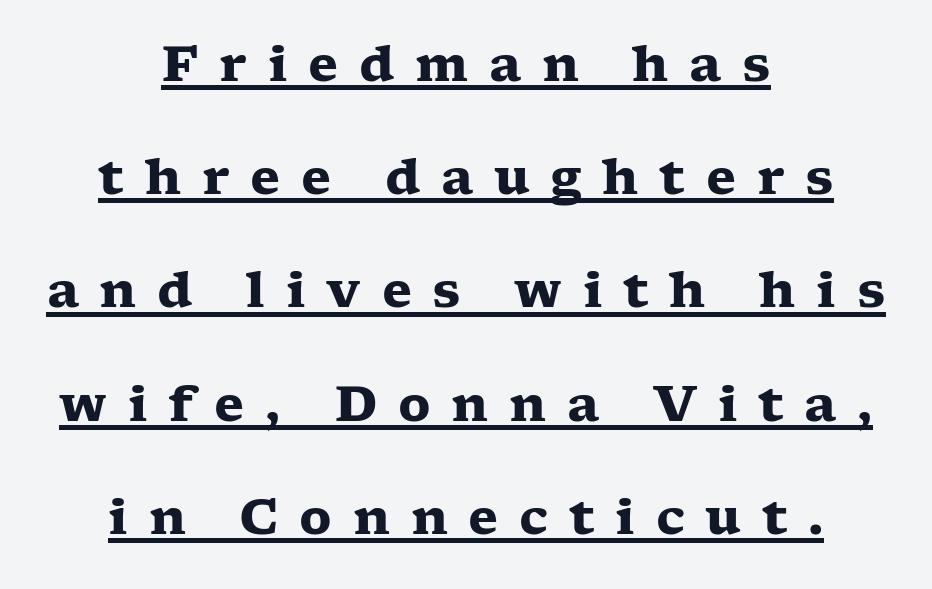
{"serif": "yes", "italic": "no", "bold": "yes", "weight": "heavy", "width": "wide", "stroke_contrast": "low", "x_height": "medium", "monospaced": "no", "underline": "yes", "align": "center", "line_spacing": "loose", "line_spacing_ratio": 2.31, "letter_spacing": "wide", "letter_spacing_em": 0.42, "glyph_px": 49}
